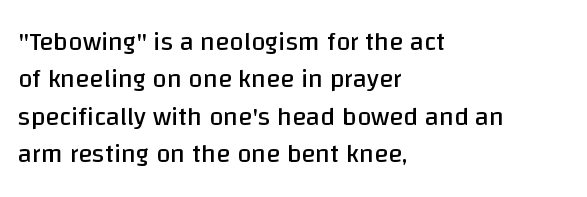
Q: Is the text bold? A: No.
Q: Is the text italic (slanted)? A: No, it is upright.
Q: Is the text underlined? A: No.
Q: How is the paragraph aligned? A: Left-aligned.
Q: Is the spacing between letters normal or unusually wide? A: Normal.
Q: Is the spacing between lines tight, normal or loose? A: Normal.
